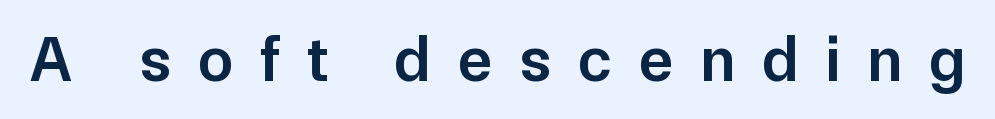
Q: Is the text bold? A: Semi-bold.
Q: Is the text italic (slanted)? A: No, it is upright.
Q: Is the typeface a serif or a sans-serif typeface? A: Sans-serif.
Q: Is the text underlined? A: No.
Q: Is the spacing between letters normal or unusually wide? A: Unusually wide.
Q: Width (condensed, normal, or wide)? A: Normal.
Q: Stroke contrast? A: Low.
Q: x-height? A: Medium.
Q: Monospaced? A: No.
